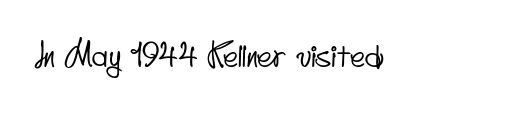
The image shows 32 px condensed sans-serif type; set normal letter spacing, not underlined; low stroke contrast and a small x-height.
